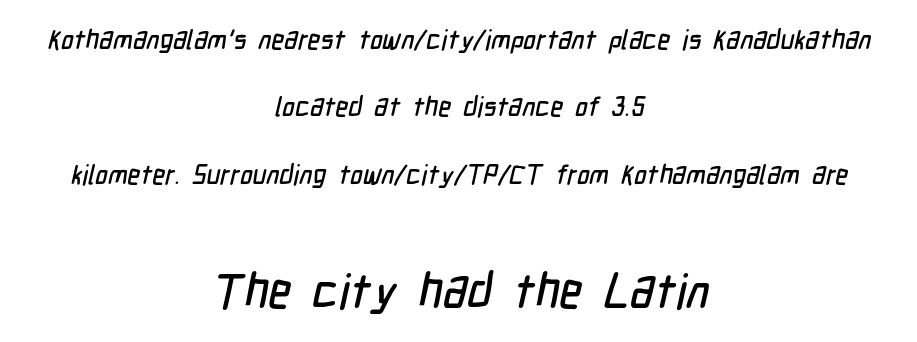
Summary of vertical rhythm: relaxed, with wide interline spacing. No extra tracking has been applied to these lines. The letters carry no serifs — their stems end cleanly without finishing strokes. The area under the type is left untouched. Caption: upper text group reduced, lower text group enlarged. Do the characters align in a grid? No, the font is proportional.
